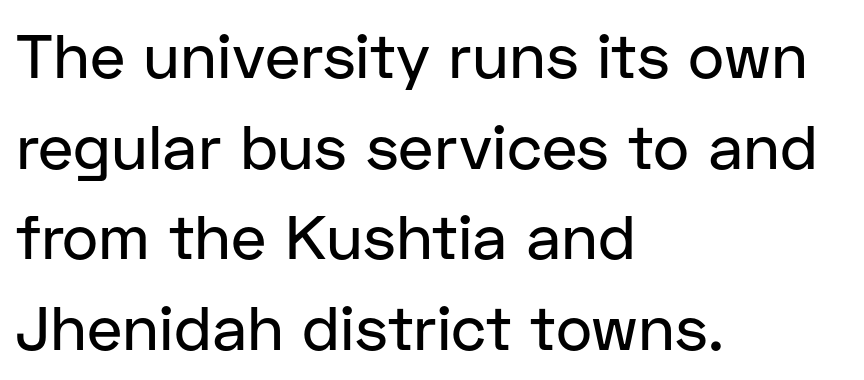
{"serif": "no", "italic": "no", "width": "normal", "stroke_contrast": "low", "x_height": "medium", "monospaced": "no", "underline": "no", "align": "left", "line_spacing": "normal", "line_spacing_ratio": 1.46, "letter_spacing": "normal", "letter_spacing_em": 0.0, "glyph_px": 62}
